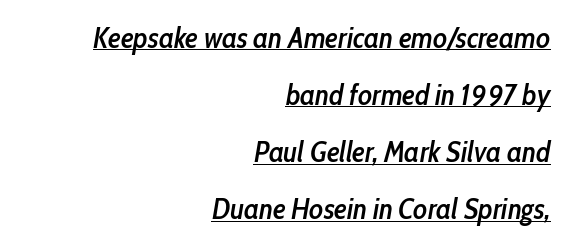
{"italic": "yes", "lean": "right", "slant_degrees": 10, "bold": "semi", "weight": "semibold", "width": "condensed", "stroke_contrast": "low", "x_height": "medium", "monospaced": "no", "underline": "yes", "align": "right", "line_spacing": "loose", "line_spacing_ratio": 1.97, "letter_spacing": "normal", "letter_spacing_em": 0.0, "glyph_px": 29}
